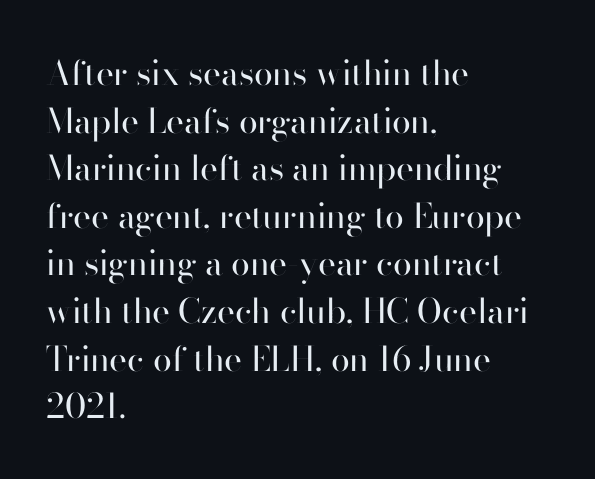
The image shows 34 px regular-weight sans-serif type, upright; set left-aligned, normal line spacing (1.4x), normal letter spacing, not underlined; high stroke contrast and a small x-height.
